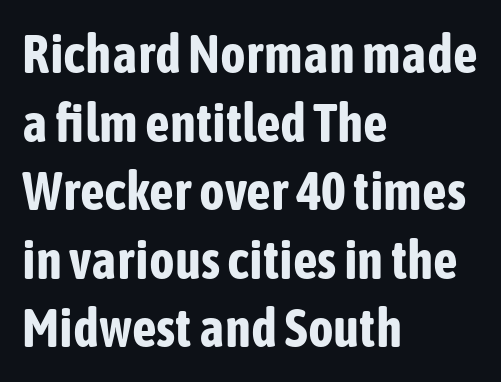
{"serif": "no", "italic": "no", "bold": "yes", "weight": "bold", "width": "condensed", "stroke_contrast": "low", "x_height": "medium", "monospaced": "no", "underline": "no", "align": "left", "line_spacing": "normal", "line_spacing_ratio": 1.27, "letter_spacing": "normal", "letter_spacing_em": 0.0, "glyph_px": 54}
